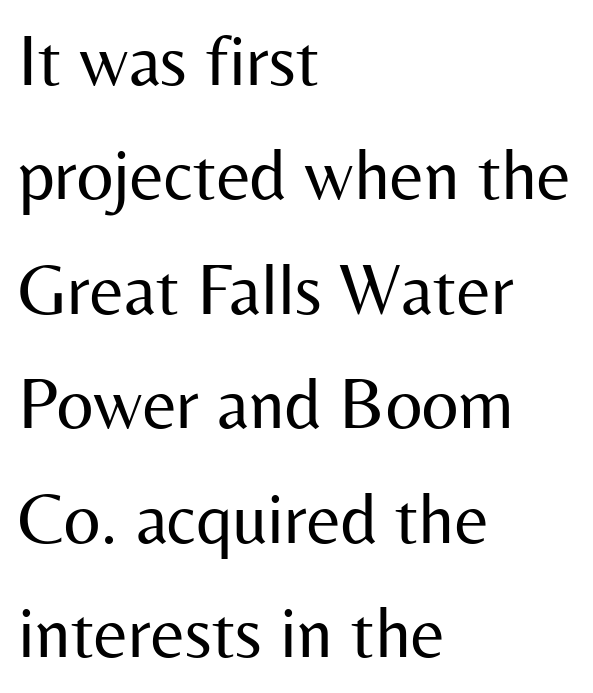
Q: Is the text bold? A: No.
Q: Is the text italic (slanted)? A: No, it is upright.
Q: Is the typeface a serif or a sans-serif typeface? A: Sans-serif.
Q: Is the text underlined? A: No.
Q: How is the paragraph aligned? A: Left-aligned.
Q: Is the spacing between letters normal or unusually wide? A: Normal.
Q: Is the spacing between lines tight, normal or loose? A: Normal.
Q: Width (condensed, normal, or wide)? A: Normal.
Q: Stroke contrast? A: Medium.
Q: x-height? A: Medium.
Q: Monospaced? A: No.
